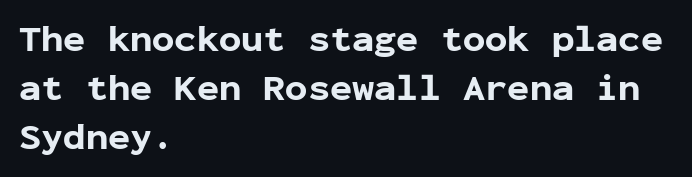
{"serif": "no", "italic": "no", "bold": "yes", "weight": "bold", "width": "normal", "stroke_contrast": "low", "x_height": "medium", "monospaced": "yes", "underline": "no", "align": "left", "line_spacing": "normal", "line_spacing_ratio": 1.33, "letter_spacing": "normal", "letter_spacing_em": 0.0, "glyph_px": 37}
